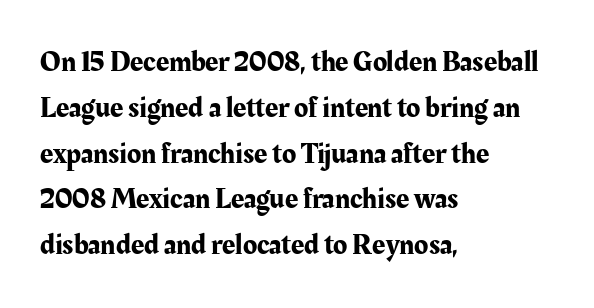
Lines of text with bare space underneath. The typesetter chose a ragged-right arrangement here. The letters advance in unequal steps, a hallmark of proportional type. The type family on display is of the serif kind. The rendering uses a moderate line-height, typical for paragraphs.
